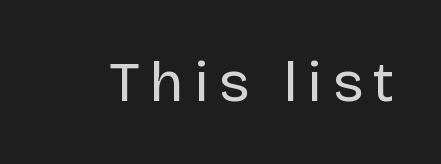
Q: Is the text bold? A: No.
Q: Is the text italic (slanted)? A: No, it is upright.
Q: Is the typeface a serif or a sans-serif typeface? A: Sans-serif.
Q: Is the text underlined? A: No.
Q: Width (condensed, normal, or wide)? A: Normal.
Q: Stroke contrast? A: Low.
Q: x-height? A: Large.
Q: Monospaced? A: No.
